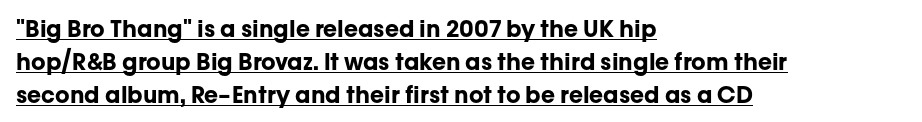
The horizontal fit of the characters is conventional and even. The lettering holds an erect, upright posture throughout. Is there an underline? Yes — a line sits under the letters. Leading matches the norm, producing a regular column.
